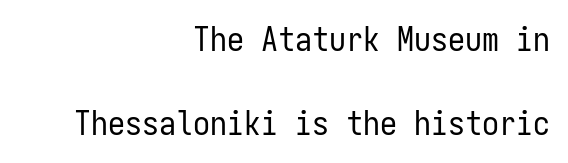
Q: Is the text bold? A: No.
Q: Is the text italic (slanted)? A: No, it is upright.
Q: Is the typeface a serif or a sans-serif typeface? A: Sans-serif.
Q: Is the text underlined? A: No.
Q: How is the paragraph aligned? A: Right-aligned.
Q: Is the spacing between letters normal or unusually wide? A: Normal.
Q: Is the spacing between lines tight, normal or loose? A: Loose.
Q: Width (condensed, normal, or wide)? A: Condensed.
Q: Stroke contrast? A: Low.
Q: x-height? A: Medium.
Q: Monospaced? A: Yes.
